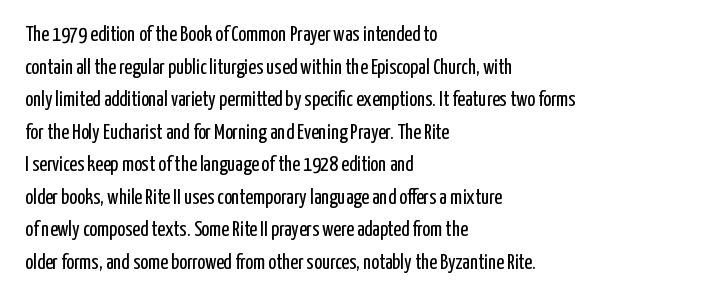
The axis of the letterforms is exactly vertical. Here the glyphs are tracked normally, forming tight word shapes. Descenders hang freely into open space. Line beginnings align vertically; line endings do not. The rows are spaced the way most documents space them.
